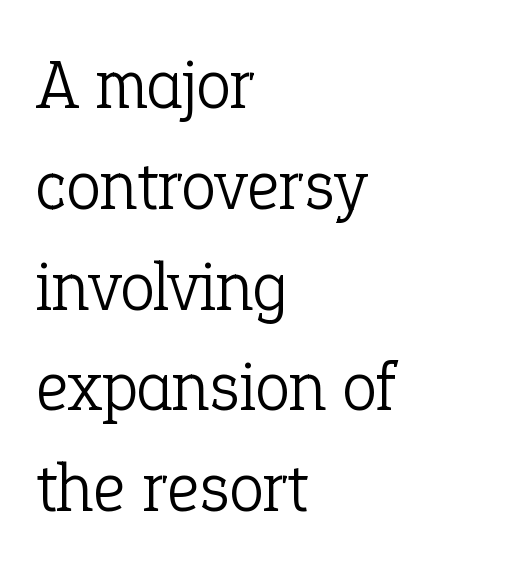
The image shows 70 px light serif type, upright; set left-aligned, normal line spacing (1.44x), normal letter spacing, not underlined; low stroke contrast and a medium x-height.
